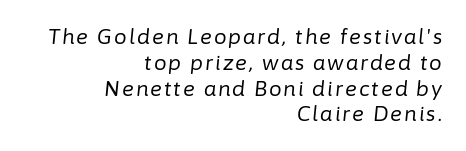
Q: Is the text bold? A: No.
Q: Is the text italic (slanted)? A: Yes, it leans right by about 6 degrees.
Q: Is the text underlined? A: No.
Q: How is the paragraph aligned? A: Right-aligned.
Q: Is the spacing between lines tight, normal or loose? A: Normal.
